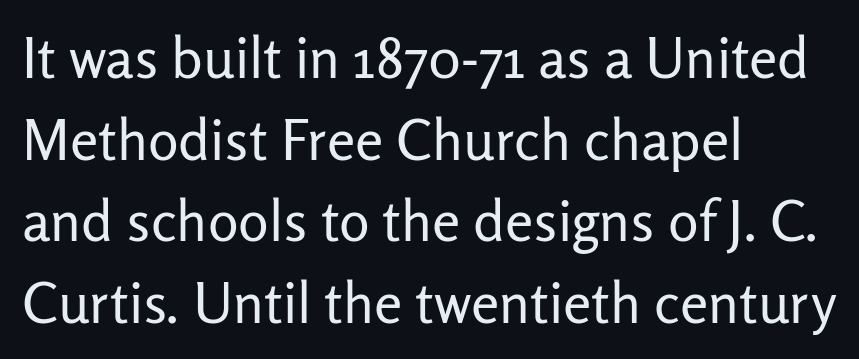
{"serif": "no", "italic": "no", "bold": "no", "weight": "regular", "width": "normal", "stroke_contrast": "low", "x_height": "medium", "monospaced": "no", "underline": "no", "align": "left", "line_spacing": "normal", "line_spacing_ratio": 1.43, "letter_spacing": "normal", "letter_spacing_em": 0.0, "glyph_px": 57}
